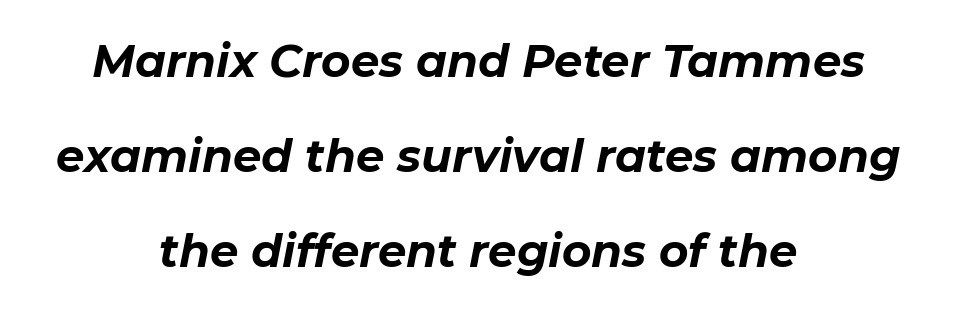
The leading is generous, giving the passage an open texture. The line texture is even and compact thanks to regular tracking. Weight: bold. Lines of text with bare space underneath. The rendering uses natural spacing where letterforms have individual widths. Slant detected: the letters are inclined.
